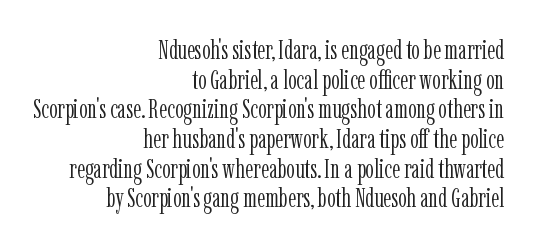
{"italic": "no", "bold": "no", "underline": "no", "align": "right", "line_spacing": "tight", "line_spacing_ratio": 1.1, "letter_spacing": "normal", "letter_spacing_em": 0.0, "glyph_px": 27}
